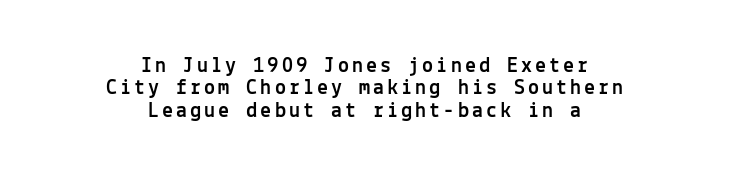
{"italic": "no", "underline": "no", "align": "center", "line_spacing": "tight", "line_spacing_ratio": 1.02, "glyph_px": 22}
